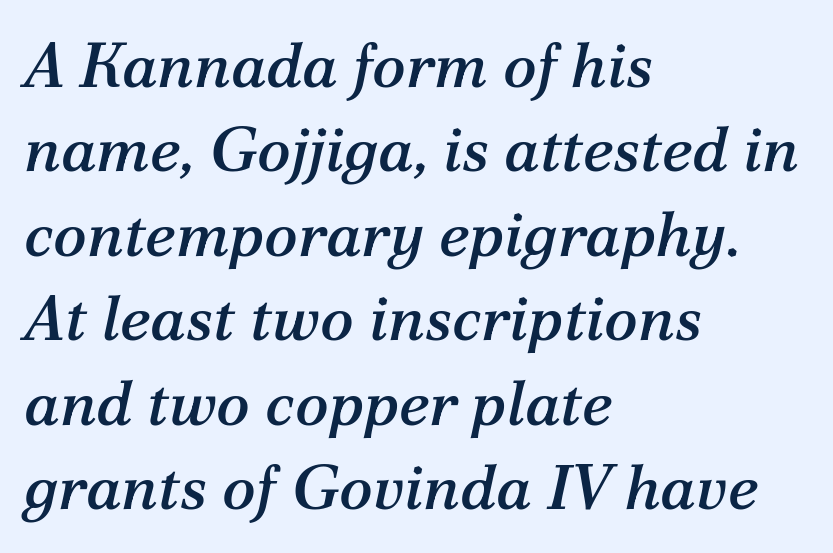
Q: Is the text italic (slanted)? A: Yes, it leans right by about 12 degrees.
Q: Is the typeface a serif or a sans-serif typeface? A: Serif.
Q: Is the text underlined? A: No.
Q: How is the paragraph aligned? A: Left-aligned.
Q: Is the spacing between letters normal or unusually wide? A: Normal.
Q: Is the spacing between lines tight, normal or loose? A: Normal.
Q: Width (condensed, normal, or wide)? A: Normal.
Q: Stroke contrast? A: Medium.
Q: x-height? A: Medium.
Q: Monospaced? A: No.
